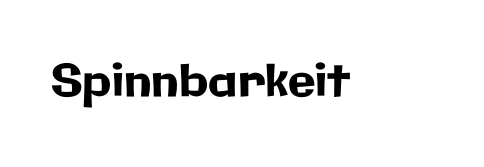
{"serif": "no", "italic": "no", "width": "normal", "stroke_contrast": "low", "x_height": "medium", "monospaced": "no", "underline": "no", "letter_spacing": "normal", "letter_spacing_em": 0.0, "glyph_px": 45}
